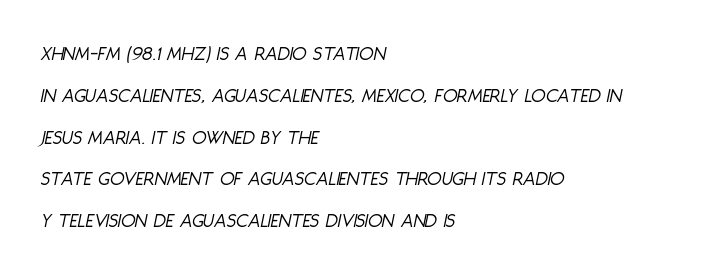
Q: Is the text bold? A: No.
Q: Is the text italic (slanted)? A: Yes, it leans right by about 11 degrees.
Q: Is the text underlined? A: No.
Q: How is the paragraph aligned? A: Left-aligned.
Q: Is the spacing between letters normal or unusually wide? A: Normal.
Q: Is the spacing between lines tight, normal or loose? A: Loose.
